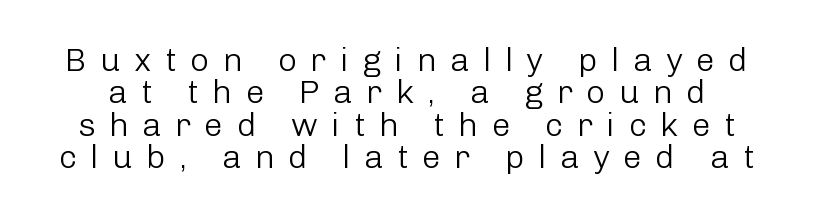
The image shows 33 px light sans-serif type, upright; set tight line spacing (0.98x), unusually wide letter spacing (+0.41 em), not underlined; low stroke contrast and a medium x-height.
